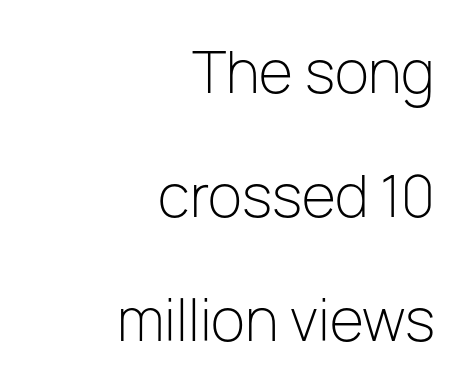
The image shows 56 px light sans-serif type, upright; set right-aligned, loose line spacing (2.21x), normal letter spacing, not underlined; low stroke contrast and a medium x-height.
